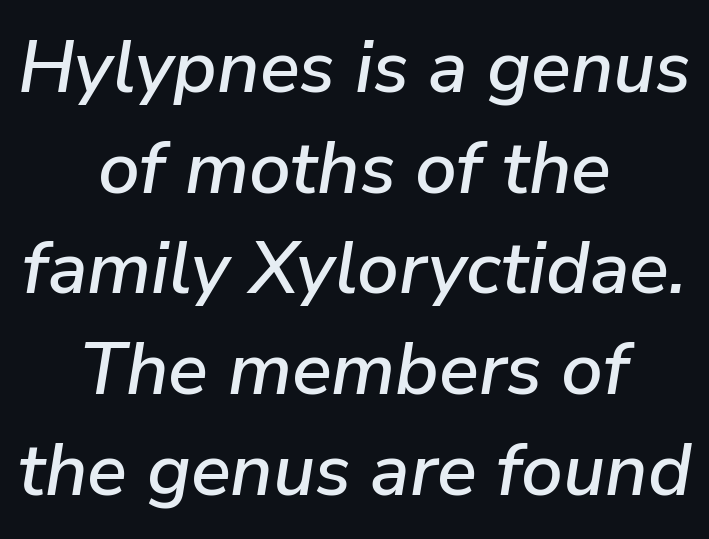
{"italic": "yes", "lean": "right", "slant_degrees": 9, "width": "normal", "stroke_contrast": "low", "x_height": "medium", "monospaced": "no", "underline": "no", "align": "center", "line_spacing": "normal", "line_spacing_ratio": 1.36, "letter_spacing": "normal", "letter_spacing_em": 0.0, "glyph_px": 74}
